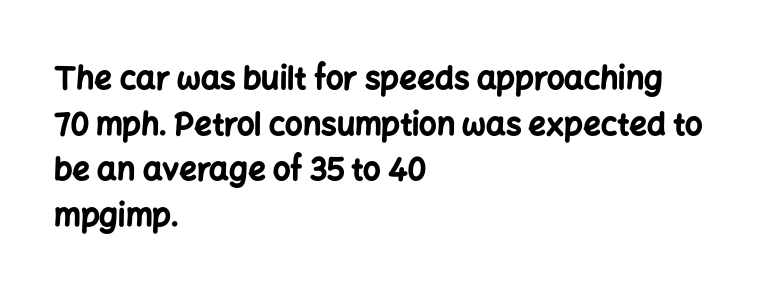
The font family rendered here belongs to the sans-serif group. The tracking reads as untouched default to a designer's eye. The specimen reads as upright at a glance. A normal amount of white space separates one row of letters from the next. The baseline area is clear. The lines are quadded left.
